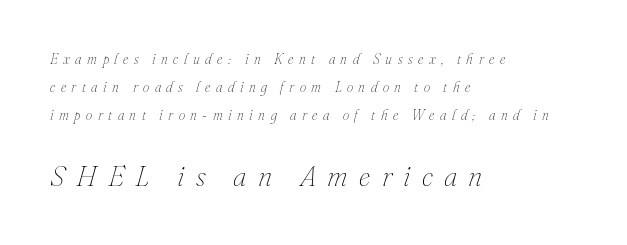
This sample has the flowing, uneven cadence of proportional lettering. Slanted lettering throughout. The passage shown has open, widely tracked lettering throughout. In CSS terms this would be text-align: left.
